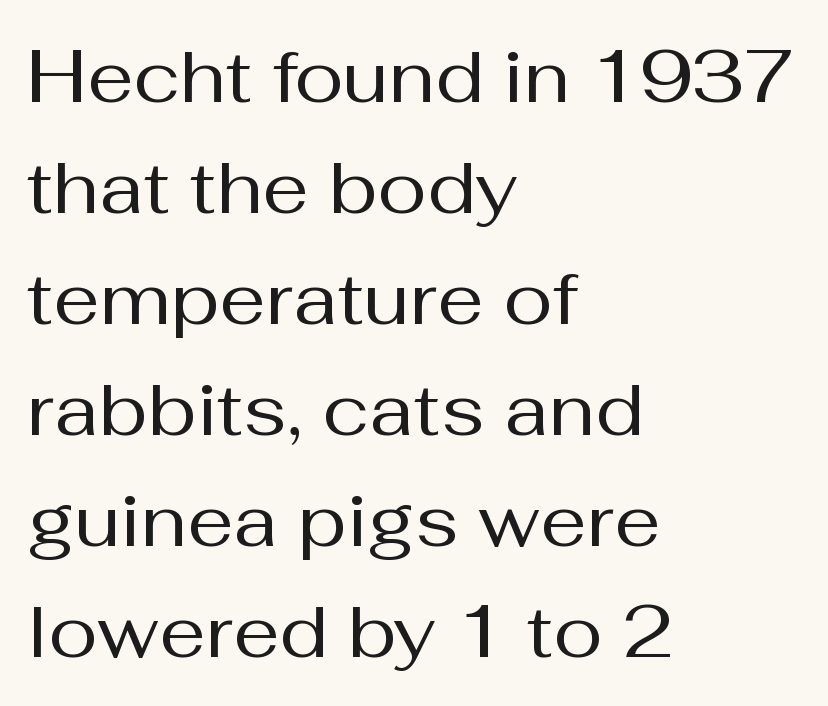
The image shows 74 px regular-weight sans-serif type, upright; set left-aligned, normal line spacing (1.5x), normal letter spacing, not underlined; medium stroke contrast and a medium x-height.
